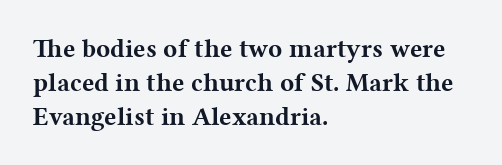
{"italic": "no", "bold": "yes", "underline": "no", "align": "left", "line_spacing": "normal", "line_spacing_ratio": 1.3, "letter_spacing": "normal", "letter_spacing_em": 0.0, "glyph_px": 26}
